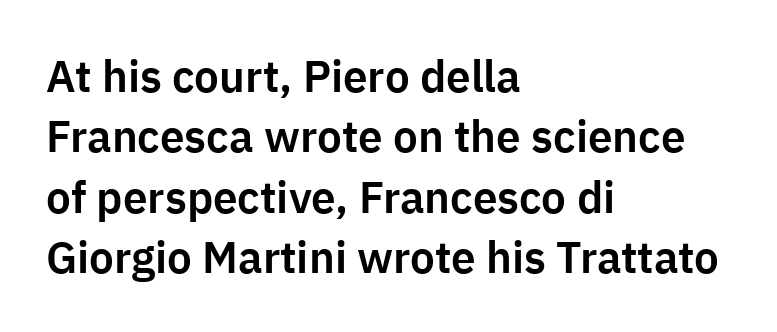
The image shows 44 px sans-serif type, upright; set left-aligned, normal line spacing (1.37x), normal letter spacing, not underlined; low stroke contrast and a medium x-height.
